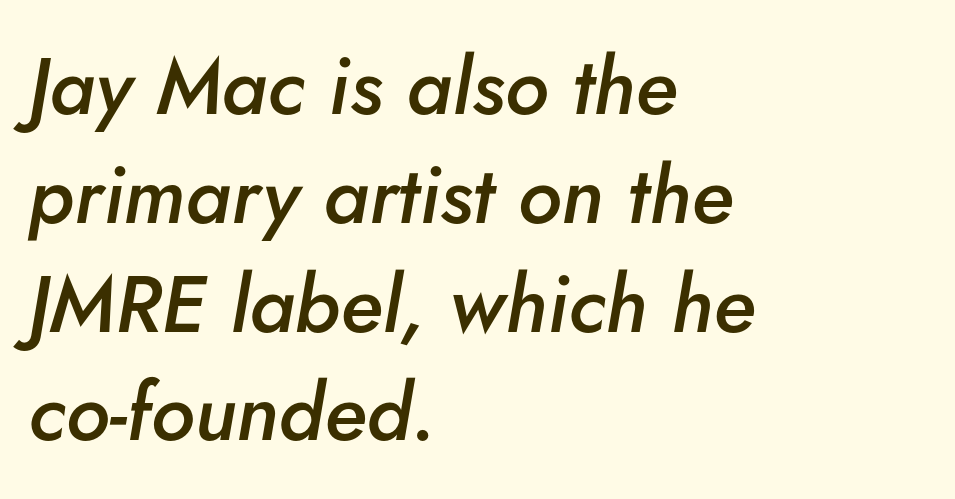
{"italic": "yes", "lean": "right", "slant_degrees": 5, "bold": "semi", "weight": "semibold", "width": "normal", "stroke_contrast": "low", "x_height": "small", "monospaced": "no", "underline": "no", "align": "left", "line_spacing": "normal", "line_spacing_ratio": 1.36, "letter_spacing": "normal", "letter_spacing_em": 0.0, "glyph_px": 80}
